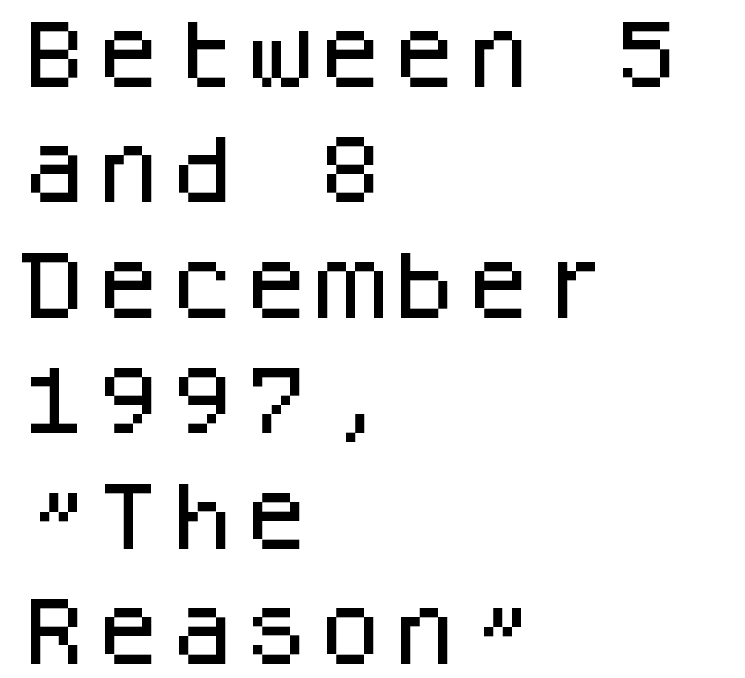
Typographically, this falls in the sans-serif category. The text block is weighted toward the left margin, trailing off unevenly rightward. You could call the tracking neutral — neither tight nor loose. This sample has the even, mechanical cadence of fixed-width lettering. The lettering stays uniformly vertical, giving the passage a roman look.
